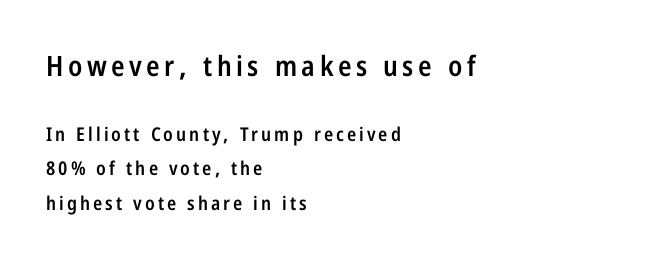
{"serif": "no", "italic": "no", "bold": "semi", "weight": "semibold", "width": "condensed", "stroke_contrast": "low", "x_height": "medium", "monospaced": "no", "underline": "no", "align": "left", "line_spacing_ratio": 1.83, "larger_block": "first", "size_ratio": 1.47, "glyph_px": 28}
